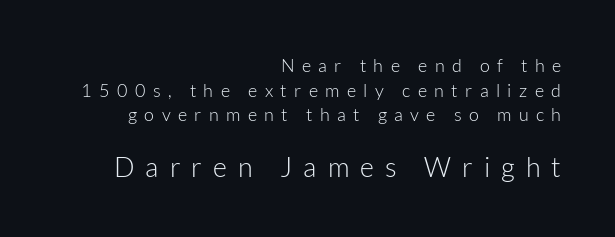
{"italic": "no", "bold": "no", "underline": "no", "align": "right", "line_spacing": "normal", "line_spacing_ratio": 1.37, "letter_spacing": "wide", "letter_spacing_em": 0.41, "larger_block": "second", "size_ratio": 1.5, "glyph_px": 27}
